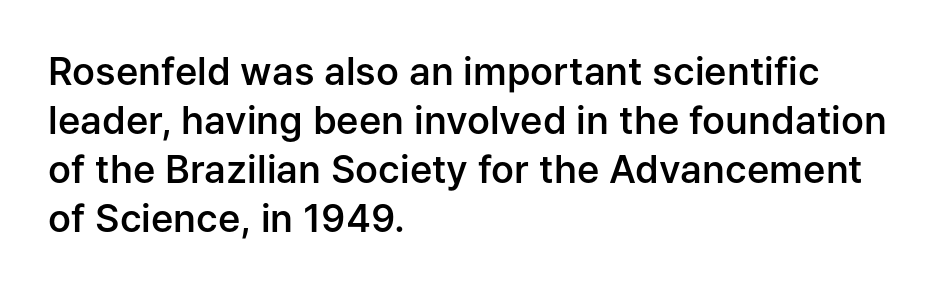
Layout note: lines flush left. Typesetter's note: demi weight, one step under bold. These lines are composed in type without serifs. The typography opts for an upright posture over an oblique one. Is this a fixed-width face? No — the glyphs have proportional, varying widths. Interline gaps are of average width in this sample.
